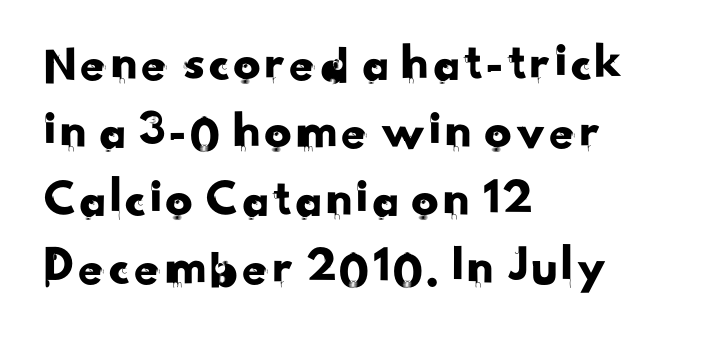
The image shows 54 px sans-serif type; set left-aligned, normal line spacing (1.26x), normal letter spacing, not underlined; low stroke contrast and a small x-height.
